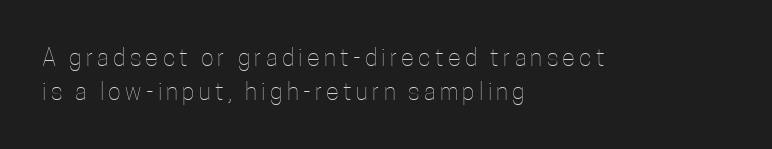
{"italic": "no", "bold": "no", "underline": "no", "align": "left", "line_spacing": "normal", "line_spacing_ratio": 1.42, "glyph_px": 24}
